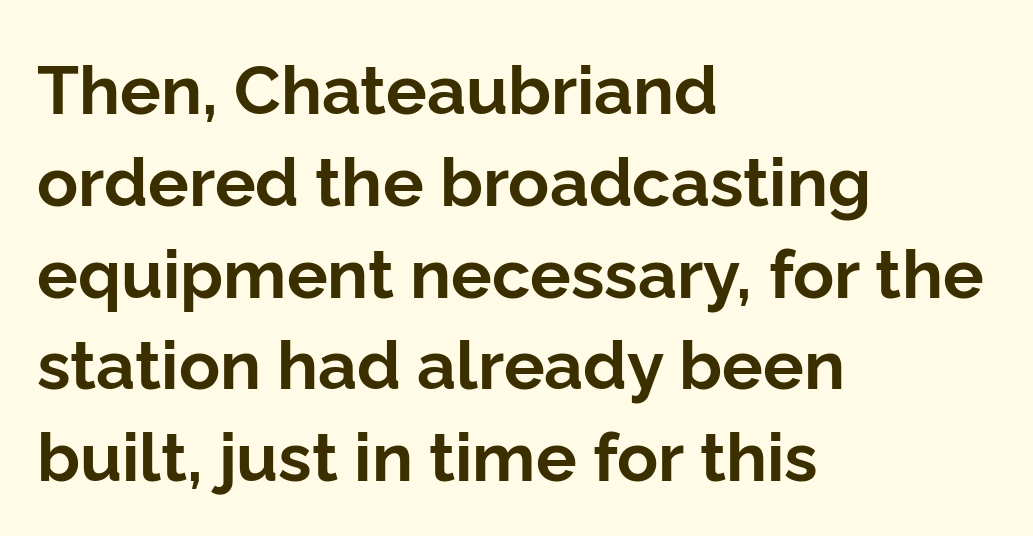
Q: Is the text bold? A: Yes.
Q: Is the text italic (slanted)? A: No, it is upright.
Q: Is the typeface a serif or a sans-serif typeface? A: Sans-serif.
Q: Is the text underlined? A: No.
Q: How is the paragraph aligned? A: Left-aligned.
Q: Is the spacing between letters normal or unusually wide? A: Normal.
Q: Is the spacing between lines tight, normal or loose? A: Normal.
Q: Width (condensed, normal, or wide)? A: Normal.
Q: Stroke contrast? A: Low.
Q: x-height? A: Medium.
Q: Monospaced? A: No.
